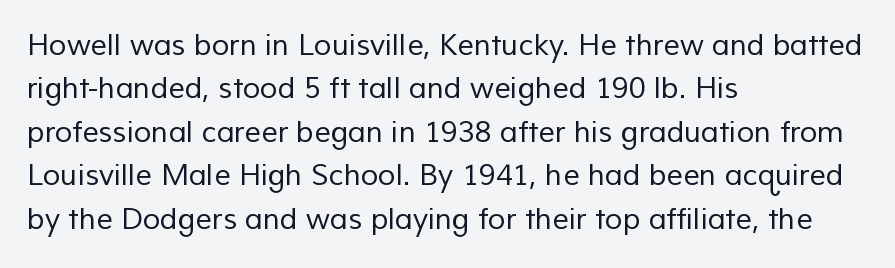
Q: Is the text bold? A: No.
Q: Is the typeface a serif or a sans-serif typeface? A: Sans-serif.
Q: Is the text underlined? A: No.
Q: How is the paragraph aligned? A: Left-aligned.
Q: Is the spacing between letters normal or unusually wide? A: Normal.
Q: Is the spacing between lines tight, normal or loose? A: Normal.
Q: Width (condensed, normal, or wide)? A: Normal.
Q: Stroke contrast? A: Low.
Q: x-height? A: Medium.
Q: Monospaced? A: No.
